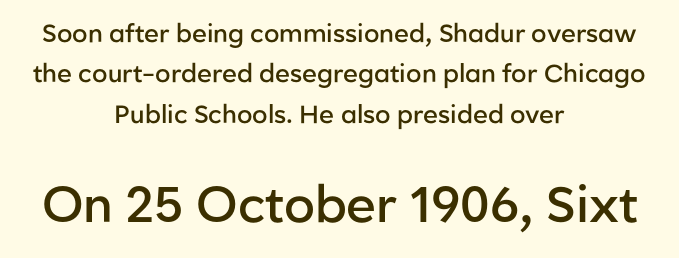
{"serif": "no", "italic": "no", "bold": "semi", "weight": "semibold", "width": "normal", "stroke_contrast": "low", "x_height": "medium", "monospaced": "no", "underline": "no", "align": "center", "line_spacing": "normal", "line_spacing_ratio": 1.62, "letter_spacing": "normal", "letter_spacing_em": 0.0, "larger_block": "second", "size_ratio": 2.0, "glyph_px": 50}
